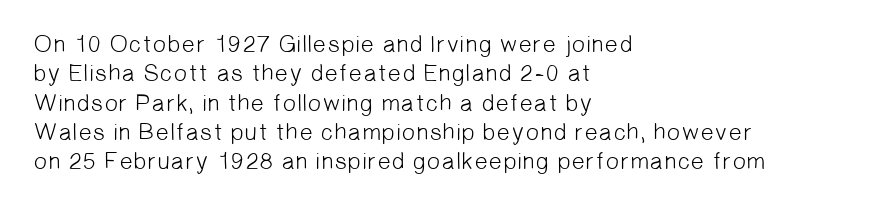
Q: Is the text bold? A: No.
Q: Is the text underlined? A: No.
Q: How is the paragraph aligned? A: Left-aligned.
Q: Is the spacing between letters normal or unusually wide? A: Normal.
